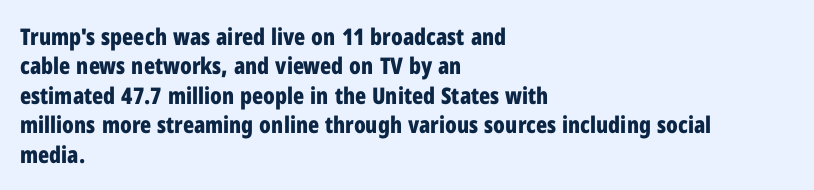
The image shows 23 px bold type, upright; set left-aligned, normal line spacing (1.28x), normal letter spacing, not underlined.
